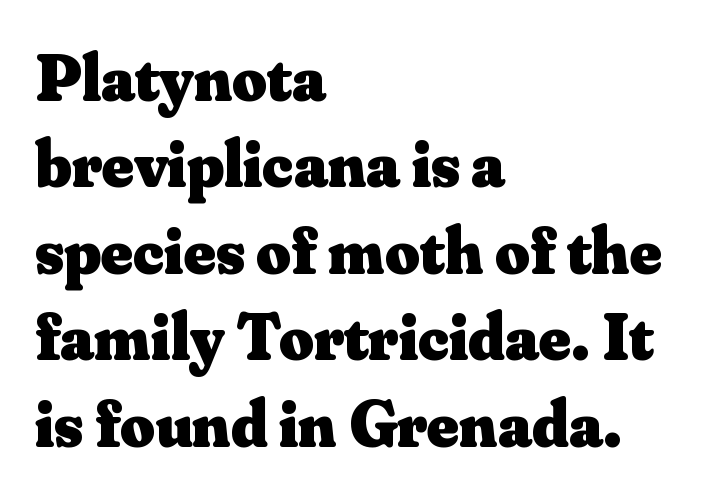
The image shows 67 px heavy serif type, upright; set left-aligned, normal line spacing (1.29x), normal letter spacing, not underlined; medium stroke contrast and a small x-height.
